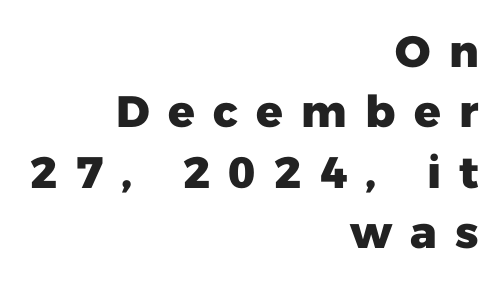
{"serif": "no", "italic": "no", "bold": "yes", "weight": "heavy", "width": "normal", "stroke_contrast": "low", "x_height": "medium", "monospaced": "no", "underline": "no", "align": "right", "line_spacing": "normal", "line_spacing_ratio": 1.37, "letter_spacing": "wide", "letter_spacing_em": 0.42, "glyph_px": 44}
